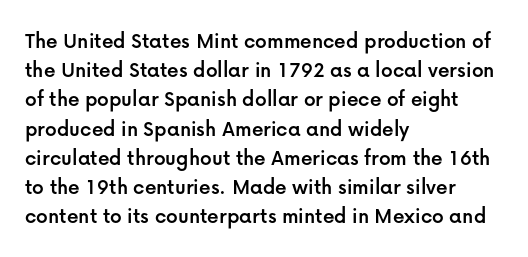
Interline gaps are of average width in this sample. Short note: letters normally spaced. Posture: vertical. The strip under each line holds only bare page. Which margin do the lines hug? The left one — the right edge is uneven.
